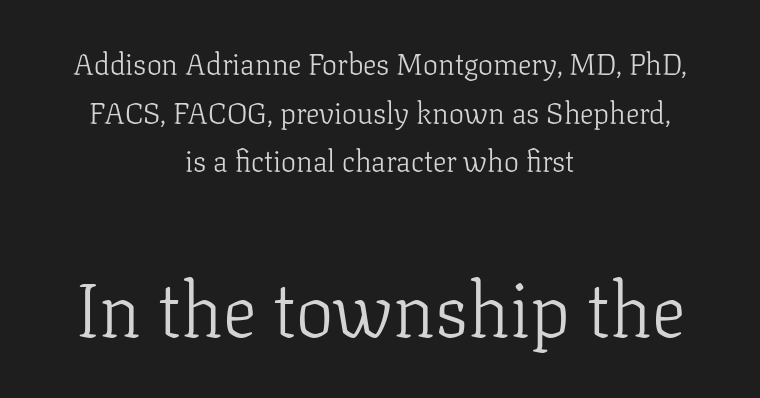
{"serif": "yes", "italic": "no", "bold": "no", "weight": "light", "width": "normal", "stroke_contrast": "low", "x_height": "medium", "monospaced": "no", "underline": "no", "align": "center", "line_spacing": "normal", "line_spacing_ratio": 1.62, "letter_spacing": "normal", "letter_spacing_em": 0.0, "larger_block": "second", "size_ratio": 2.5, "glyph_px": 75}
